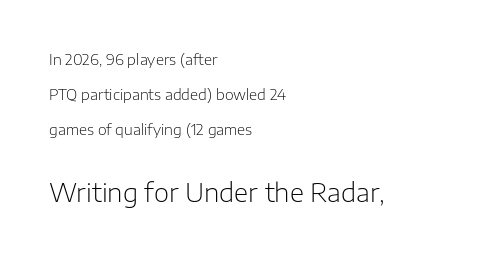
{"italic": "no", "bold": "no", "underline": "no", "align": "left", "line_spacing": "loose", "line_spacing_ratio": 2.33, "letter_spacing": "normal", "letter_spacing_em": 0.0, "larger_block": "second", "size_ratio": 1.73, "glyph_px": 26}
